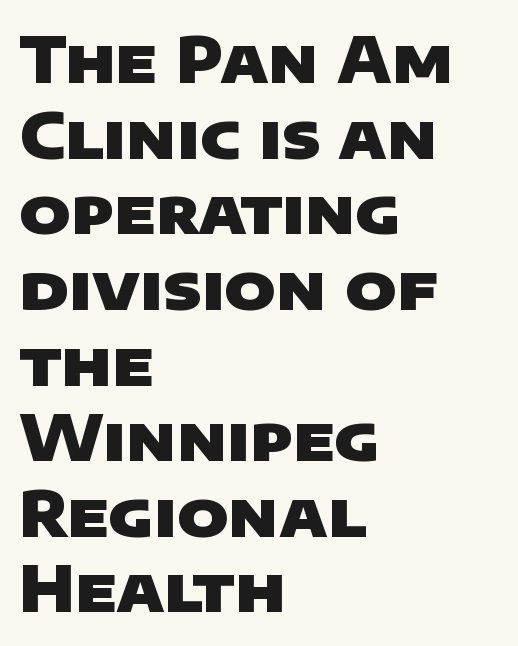
The image shows 62 px heavy, wide sans-serif type; set left-aligned, line spacing 1.22x, normal letter spacing, not underlined; low stroke contrast and a large x-height.
